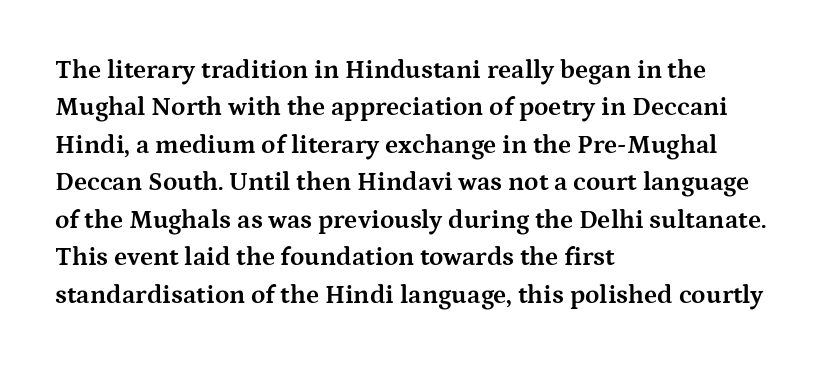
Q: Is the text bold? A: Yes.
Q: Is the text italic (slanted)? A: No, it is upright.
Q: Is the text underlined? A: No.
Q: How is the paragraph aligned? A: Left-aligned.
Q: Is the spacing between letters normal or unusually wide? A: Normal.
Q: Is the spacing between lines tight, normal or loose? A: Normal.
